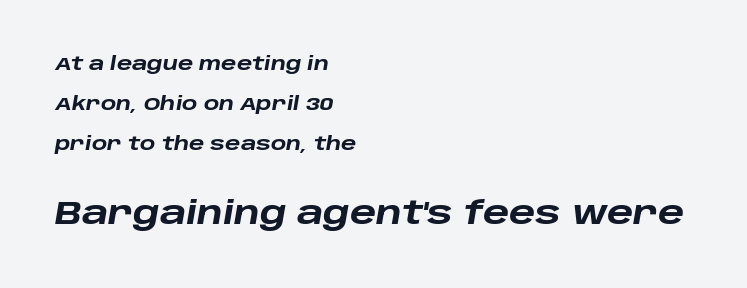
The image shows 31 px heavy, wide type, italic (leaning right); set left-aligned, loose line spacing (2.21x), normal letter spacing, not underlined; the second (bottom) block is 1.72x larger; low stroke contrast and a large x-height.
